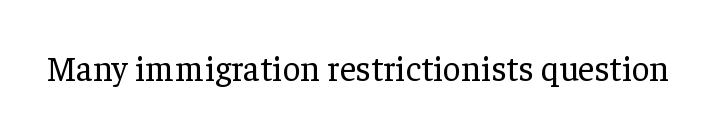
Looks like regular typesetting: each glyph gets only the width it needs. Italic: no, the glyphs are upright roman. Characters follow at the spacing the type designer built in. The words here are not underlined. A typesetter would label this face a serif.
